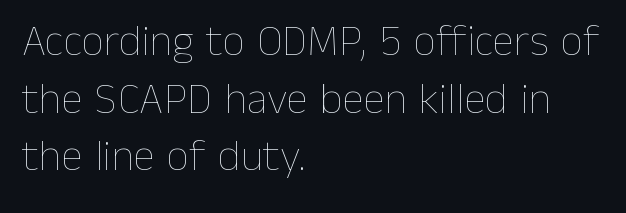
Q: Is the text bold? A: No.
Q: Is the text italic (slanted)? A: No, it is upright.
Q: Is the text underlined? A: No.
Q: How is the paragraph aligned? A: Left-aligned.
Q: Is the spacing between letters normal or unusually wide? A: Normal.
Q: Is the spacing between lines tight, normal or loose? A: Normal.
Q: Width (condensed, normal, or wide)? A: Normal.
Q: Stroke contrast? A: Low.
Q: x-height? A: Medium.
Q: Monospaced? A: No.
